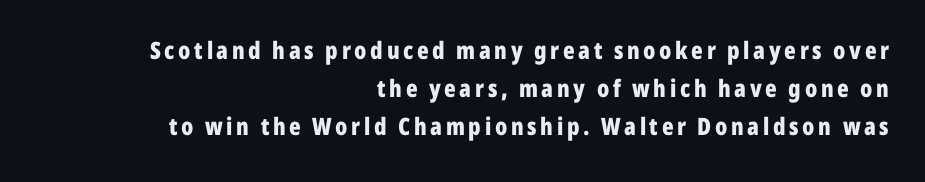
Bold? Absolutely — the strokes are thick and heavy. If you measured baseline to baseline, you'd find a middling distance. Teacher's note: observe the even right margin — that is flush-right alignment. This sample uses an upright cut, with every glyph sitting square on the baseline.
